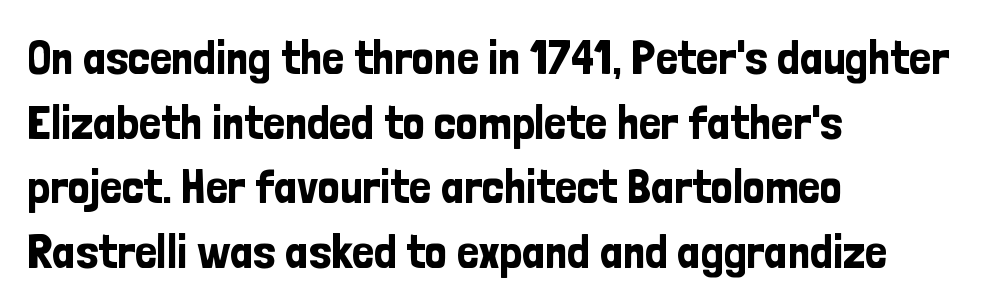
{"serif": "no", "italic": "no", "width": "condensed", "stroke_contrast": "low", "x_height": "medium", "monospaced": "no", "underline": "no", "align": "left", "line_spacing": "normal", "line_spacing_ratio": 1.32, "letter_spacing": "normal", "letter_spacing_em": 0.0, "glyph_px": 49}
